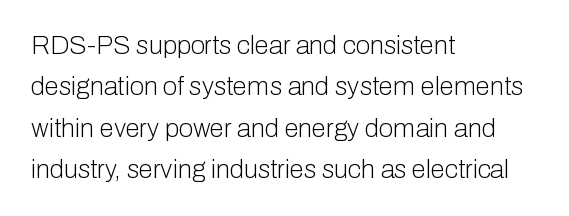
Each stroke keeps to a modest, everyday thickness or less. Whoever set this chose a conventional vertical rhythm. Caption: multi-line text, flush left, ragged right. Underlining? Definitely not there.
